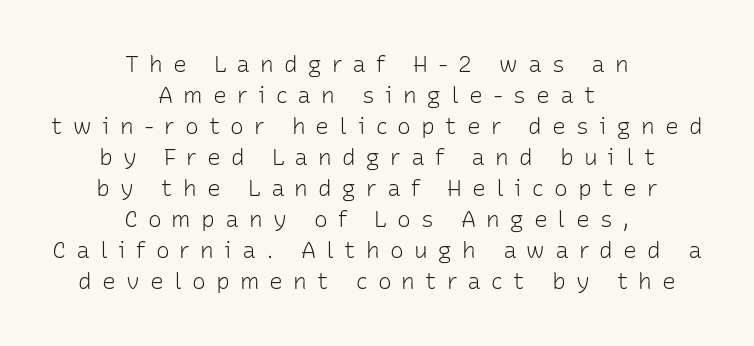
The image shows 23 px text type, upright; set centered, normal line spacing (1.35x), unusually wide letter spacing (+0.44 em), not underlined.
